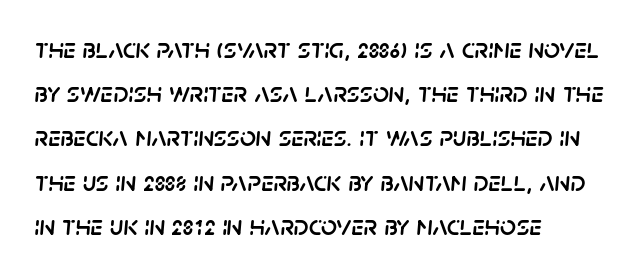
The image shows 28 px text type, italic (leaning right); set left-aligned, normal line spacing (1.58x), normal letter spacing, not underlined; low stroke contrast and a large x-height.
